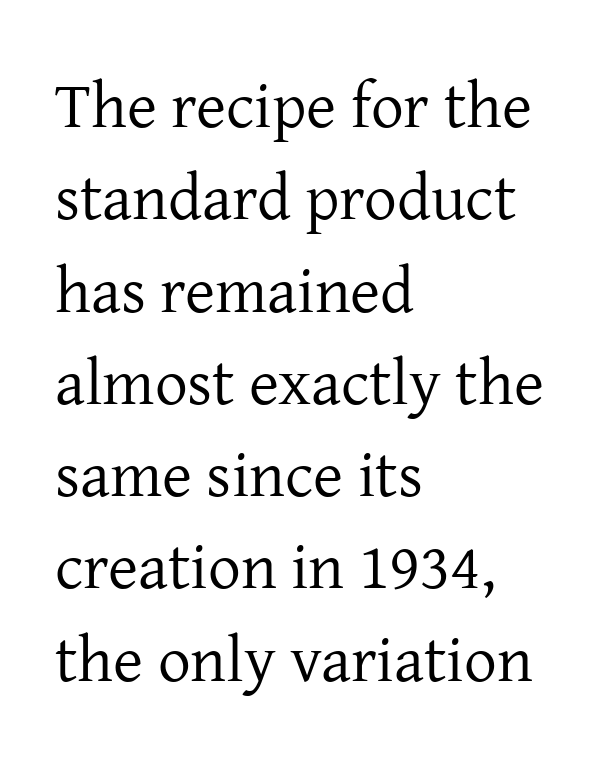
Alignment: flush left. Serifs: yes, visible at the terminals of the letterforms. Ascenders rise straight up at ninety degrees. Plain, unruled lines of type. The font is comparable to plain body text, perhaps lighter.
